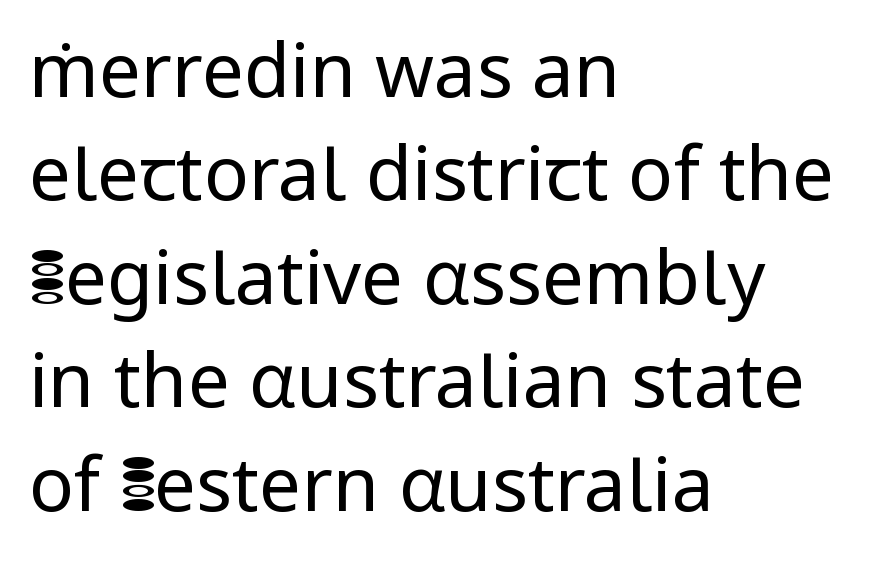
The image shows 75 px regular-weight sans-serif type, upright; set left-aligned, normal line spacing (1.38x), normal letter spacing, not underlined; low stroke contrast and a medium x-height.
